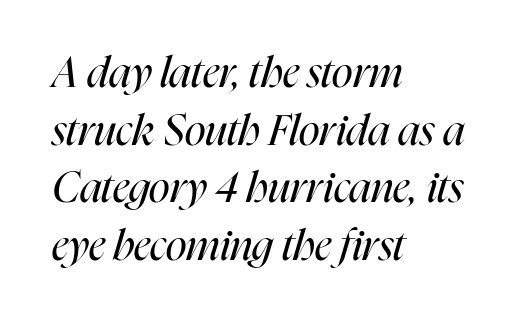
The image shows 43 px regular-weight, condensed type, italic (leaning right); set left-aligned, normal line spacing (1.34x), normal letter spacing, not underlined; high stroke contrast and a medium x-height.
